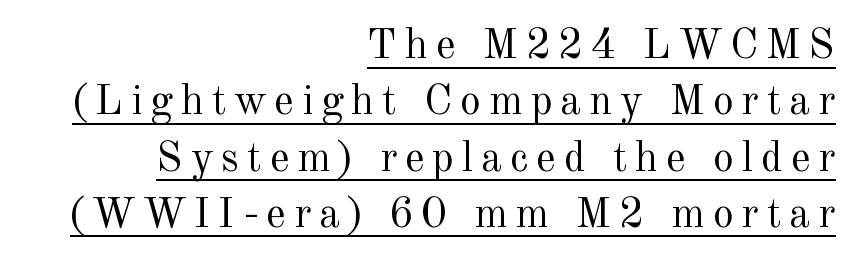
This is underlined copy, the kind a proofreader might mark for attention. I'd call this a serif setting — the letters wear small feet. In terms of leading, this rendering sits right in the middle. Alignment: flush right. The font is comparable to plain body text, perhaps lighter.
